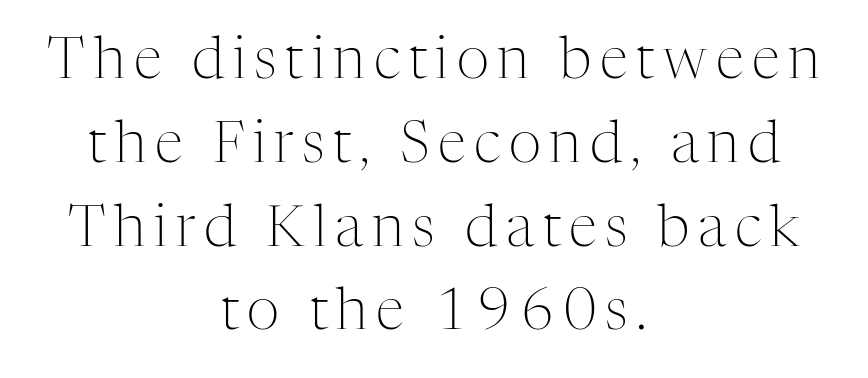
{"serif": "yes", "italic": "no", "bold": "no", "weight": "light", "width": "normal", "stroke_contrast": "medium", "x_height": "medium", "monospaced": "no", "underline": "no", "align": "center", "line_spacing": "normal", "line_spacing_ratio": 1.47, "glyph_px": 57}
